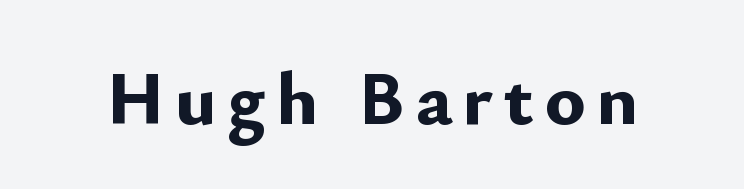
The image shows 76 px bold sans-serif type, upright; set not underlined; low stroke contrast and a small x-height.
